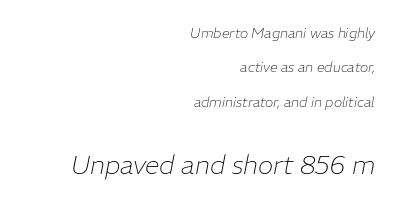
{"italic": "yes", "lean": "right", "slant_degrees": 11, "bold": "no", "underline": "no", "align": "right", "line_spacing": "loose", "line_spacing_ratio": 2.45, "letter_spacing": "normal", "letter_spacing_em": 0.0, "larger_block": "second", "size_ratio": 1.86, "glyph_px": 26}
